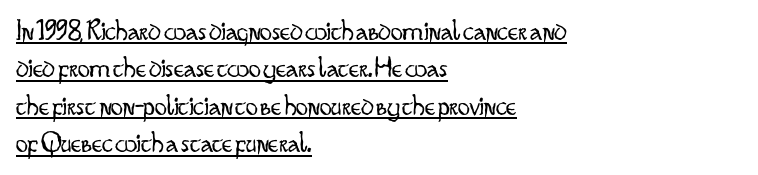
The image shows 30 px light, condensed sans-serif type, upright; set left-aligned, normal line spacing (1.25x), normal letter spacing, underlined; low stroke contrast and a small x-height.
